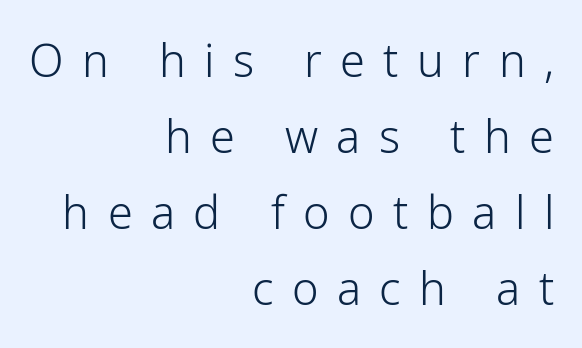
A roman cut, with each character standing at attention. The designer left line spacing at the default. Words float on clear page, feet unadorned. Each line ends at the same right margin while the left side varies.
